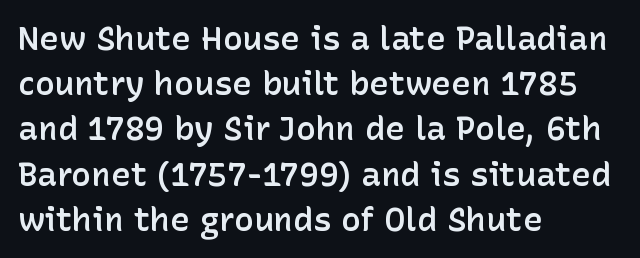
{"serif": "no", "italic": "no", "bold": "semi", "weight": "semibold", "width": "normal", "stroke_contrast": "low", "x_height": "medium", "monospaced": "no", "underline": "no", "align": "left", "line_spacing": "normal", "line_spacing_ratio": 1.37, "letter_spacing": "normal", "letter_spacing_em": 0.0, "glyph_px": 33}
